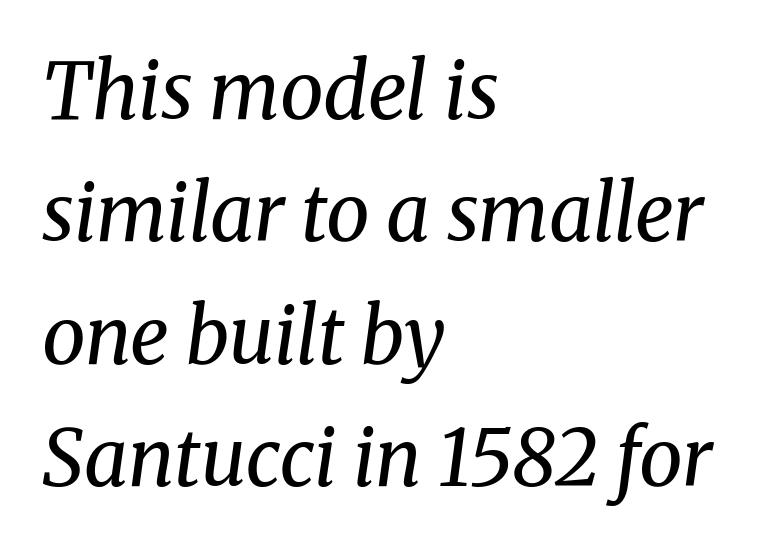
The weight tops out at a normal text grade. The font family rendered here belongs to the serif group. Here the designer chose a conventional face with non-uniform glyph widths. Line beginnings align vertically; line endings do not. The text carries the slant typical of an italic or oblique font.
